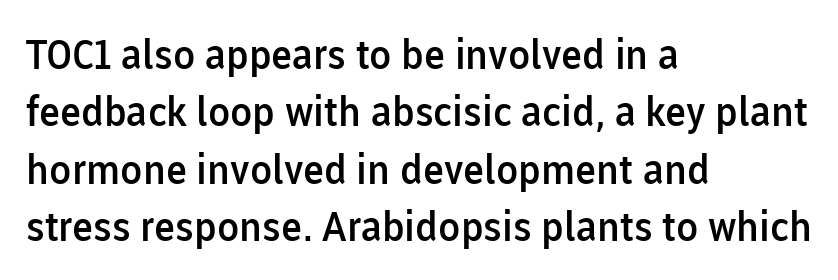
Q: Is the text bold? A: Semi-bold.
Q: Is the text italic (slanted)? A: No, it is upright.
Q: Is the typeface a serif or a sans-serif typeface? A: Sans-serif.
Q: Is the text underlined? A: No.
Q: How is the paragraph aligned? A: Left-aligned.
Q: Is the spacing between letters normal or unusually wide? A: Normal.
Q: Is the spacing between lines tight, normal or loose? A: Normal.
Q: Width (condensed, normal, or wide)? A: Normal.
Q: Stroke contrast? A: Low.
Q: x-height? A: Medium.
Q: Monospaced? A: No.
